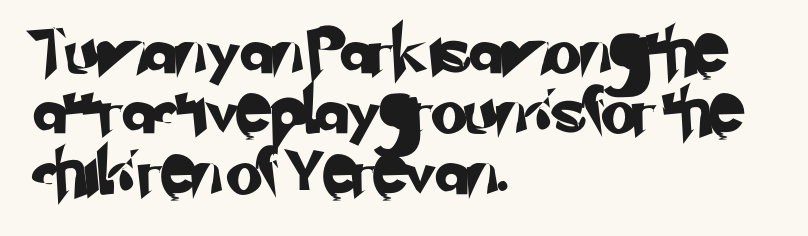
Q: Is the typeface a serif or a sans-serif typeface? A: Sans-serif.
Q: Is the text underlined? A: No.
Q: How is the paragraph aligned? A: Left-aligned.
Q: Is the spacing between letters normal or unusually wide? A: Normal.
Q: Is the spacing between lines tight, normal or loose? A: Normal.
Q: Width (condensed, normal, or wide)? A: Normal.
Q: Stroke contrast? A: Low.
Q: x-height? A: Small.
Q: Monospaced? A: No.
